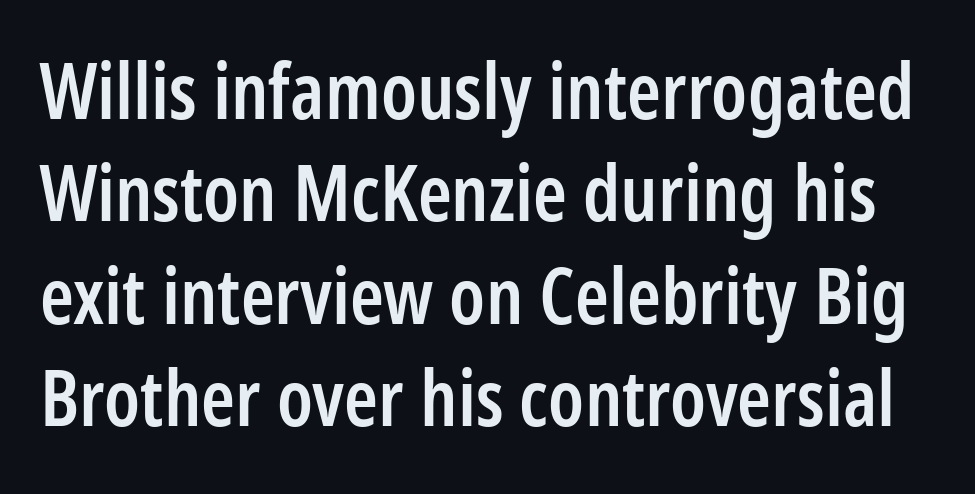
Q: Is the text bold? A: Semi-bold.
Q: Is the text italic (slanted)? A: No, it is upright.
Q: Is the typeface a serif or a sans-serif typeface? A: Sans-serif.
Q: Is the text underlined? A: No.
Q: Is the spacing between letters normal or unusually wide? A: Normal.
Q: Is the spacing between lines tight, normal or loose? A: Normal.
Q: Width (condensed, normal, or wide)? A: Condensed.
Q: Stroke contrast? A: Low.
Q: x-height? A: Medium.
Q: Monospaced? A: No.
